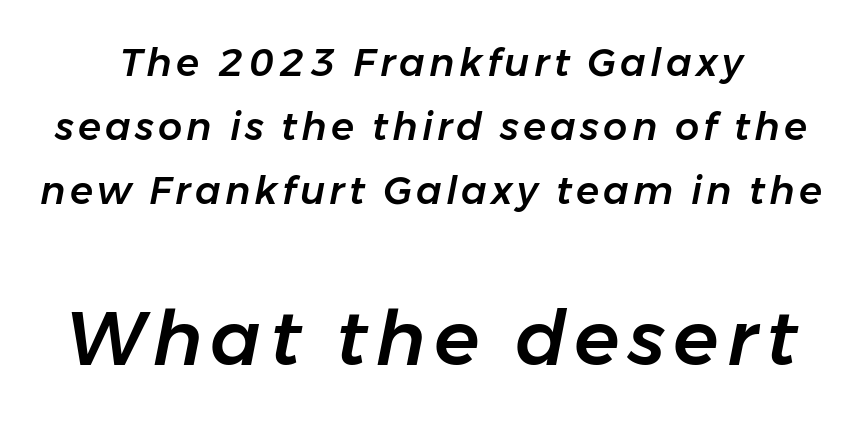
{"italic": "yes", "lean": "right", "slant_degrees": 11, "width": "normal", "stroke_contrast": "low", "x_height": "medium", "monospaced": "no", "underline": "no", "line_spacing": "normal", "line_spacing_ratio": 1.69, "larger_block": "second", "size_ratio": 1.97, "glyph_px": 75}
